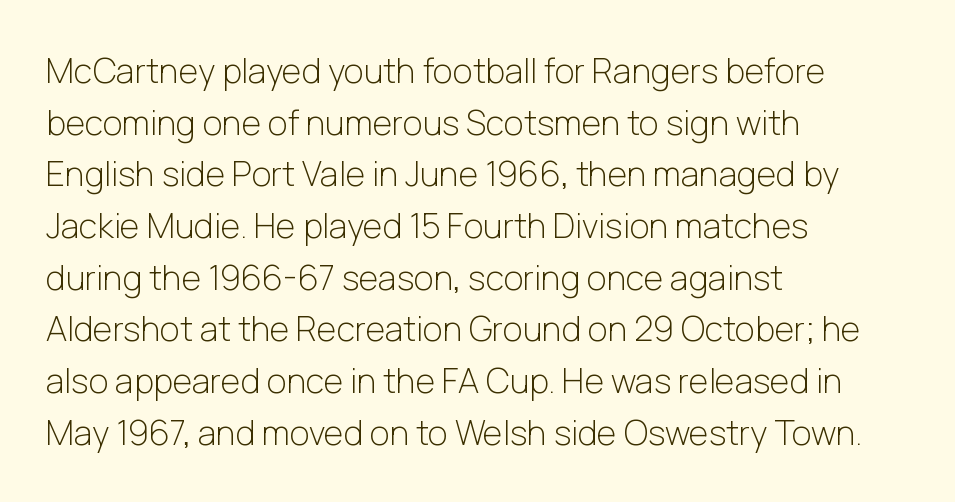
The letters sit at their default tracking, neither squeezed nor spread. The letters carry no serifs — their stems end cleanly without finishing strokes. These lines are rendered in a variable-pitch font. Compared with typical paragraphs, the rows here are spaced about the same.
